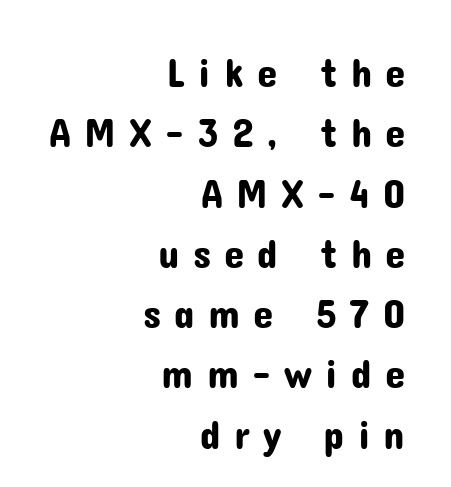
Q: Is the text italic (slanted)? A: No, it is upright.
Q: Is the typeface a serif or a sans-serif typeface? A: Sans-serif.
Q: Is the text underlined? A: No.
Q: How is the paragraph aligned? A: Right-aligned.
Q: Is the spacing between letters normal or unusually wide? A: Unusually wide.
Q: Is the spacing between lines tight, normal or loose? A: Normal.
Q: Width (condensed, normal, or wide)? A: Normal.
Q: Stroke contrast? A: Low.
Q: x-height? A: Medium.
Q: Monospaced? A: No.
